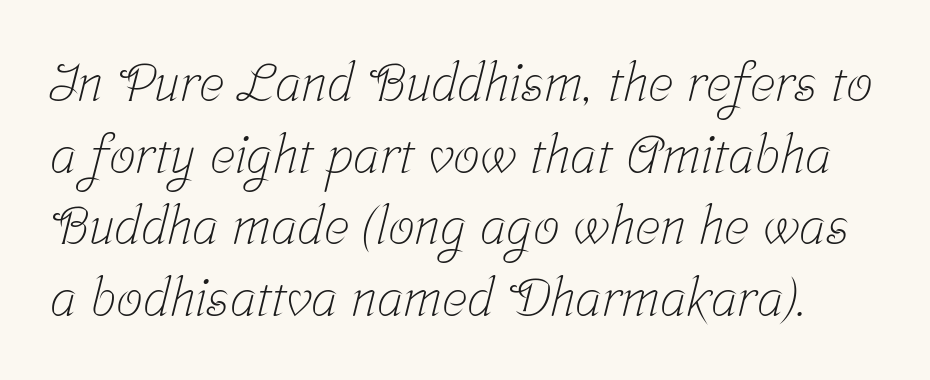
Each stroke keeps to a modest, everyday thickness or less. Does the leading feel generous? No, just average. Examine the stroke ends and you'll spot serifs. Note the varied advance widths — an 'i' is clearly narrower than an 'm'. Just letters on the line, the space beneath them empty.
